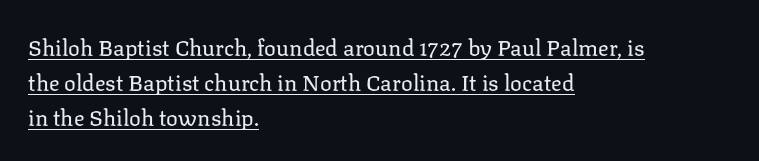
Every character sits straight up, as roman type does. The strokes are not fattened; the text isn't bold. The rows are spaced the way most documents space them. There is no visible air inserted between adjacent glyphs. Emphasis is given by a line drawn under the lettering.
